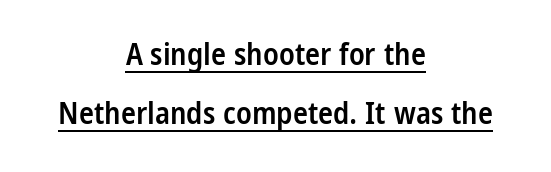
The lettering holds an erect, upright posture throughout. On the weight axis this lands at semibold, roughly 600. You could call the tracking neutral — neither tight nor loose. Serifs: no, the terminals of the letterforms are clean. Widely set lines give the paragraph a tall, airy silhouette. The setting favours the middle, as headings and verse often do.
